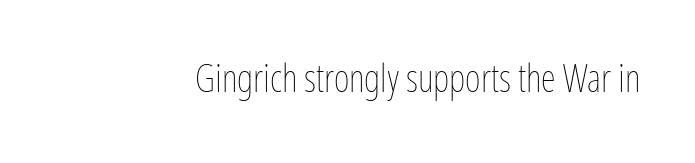
{"italic": "no", "bold": "no", "weight": "thin", "width": "condensed", "stroke_contrast": "low", "x_height": "medium", "monospaced": "no", "underline": "no", "letter_spacing": "normal", "letter_spacing_em": 0.0, "glyph_px": 38}
